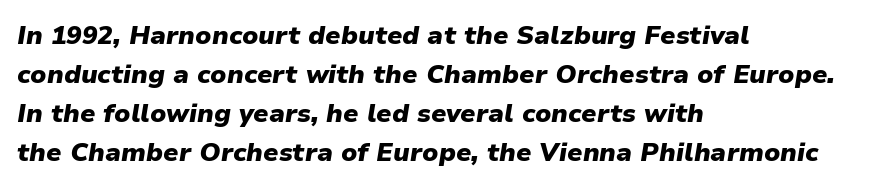
The image shows 26 px bold type, italic (leaning right); set left-aligned, normal line spacing (1.5x), normal letter spacing, not underlined.
